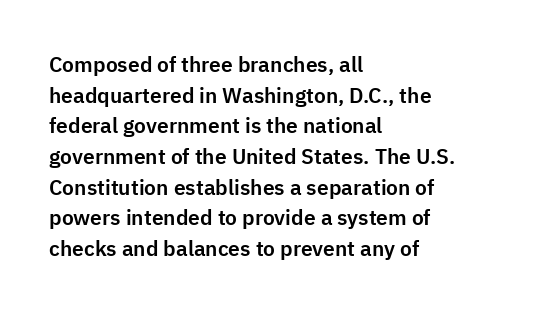
{"italic": "no", "underline": "no", "align": "left", "line_spacing": "normal", "line_spacing_ratio": 1.46, "letter_spacing": "normal", "letter_spacing_em": 0.0, "glyph_px": 21}
